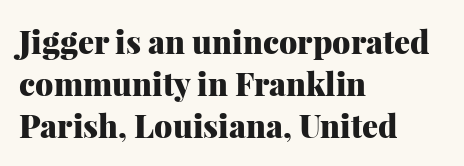
Q: Is the text bold? A: Yes.
Q: Is the text italic (slanted)? A: No, it is upright.
Q: Is the typeface a serif or a sans-serif typeface? A: Serif.
Q: Is the text underlined? A: No.
Q: How is the paragraph aligned? A: Left-aligned.
Q: Is the spacing between letters normal or unusually wide? A: Normal.
Q: Is the spacing between lines tight, normal or loose? A: Normal.
Q: Width (condensed, normal, or wide)? A: Normal.
Q: Stroke contrast? A: Medium.
Q: x-height? A: Medium.
Q: Monospaced? A: No.
